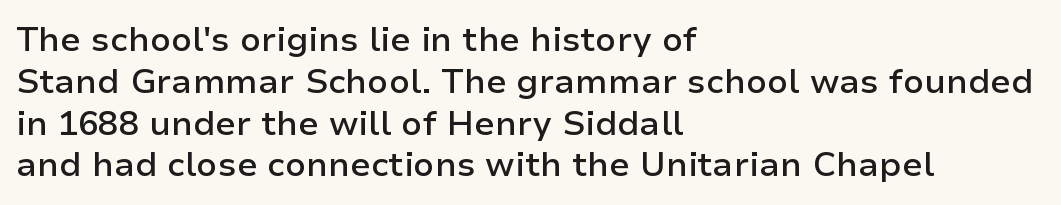
Q: Is the text bold? A: Semi-bold.
Q: Is the text italic (slanted)? A: No, it is upright.
Q: Is the typeface a serif or a sans-serif typeface? A: Sans-serif.
Q: Is the text underlined? A: No.
Q: How is the paragraph aligned? A: Left-aligned.
Q: Is the spacing between letters normal or unusually wide? A: Normal.
Q: Width (condensed, normal, or wide)? A: Normal.
Q: Stroke contrast? A: Low.
Q: x-height? A: Medium.
Q: Monospaced? A: No.
